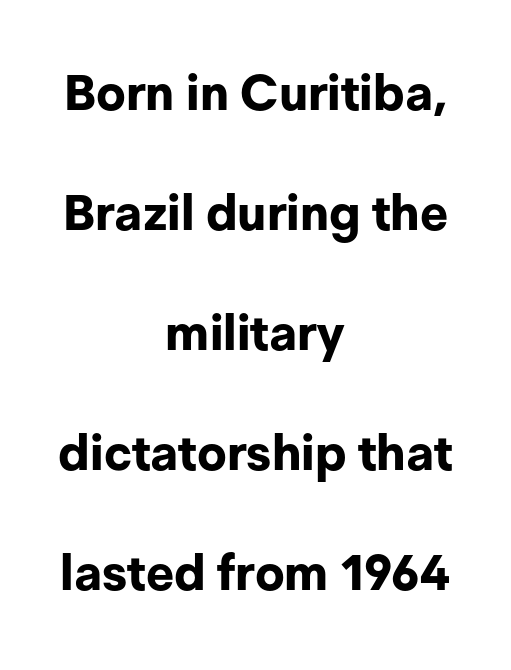
{"serif": "no", "italic": "no", "bold": "yes", "weight": "bold", "width": "normal", "stroke_contrast": "low", "x_height": "medium", "monospaced": "no", "underline": "no", "align": "center", "line_spacing": "loose", "line_spacing_ratio": 2.45, "letter_spacing": "normal", "letter_spacing_em": 0.0, "glyph_px": 49}
